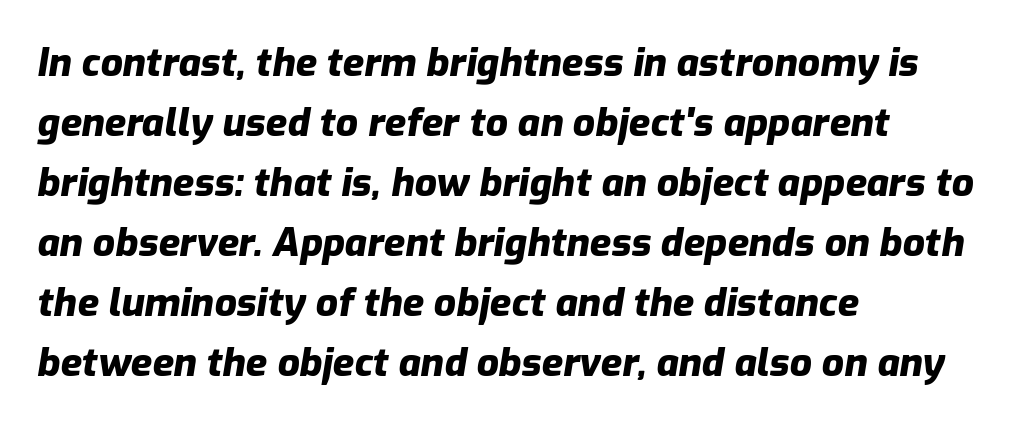
The image shows 39 px heavy type, italic (leaning right); set left-aligned, normal line spacing (1.54x), normal letter spacing, not underlined; low stroke contrast and a medium x-height.
